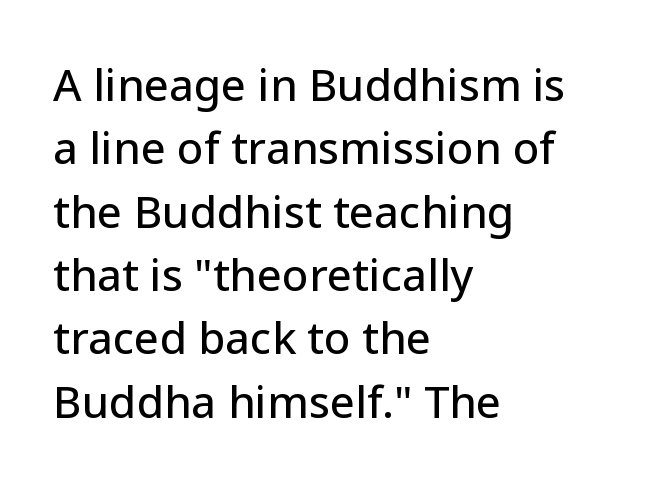
{"serif": "no", "italic": "no", "width": "normal", "stroke_contrast": "low", "x_height": "medium", "monospaced": "no", "underline": "no", "align": "left", "line_spacing": "normal", "line_spacing_ratio": 1.44, "letter_spacing": "normal", "letter_spacing_em": 0.0, "glyph_px": 44}
